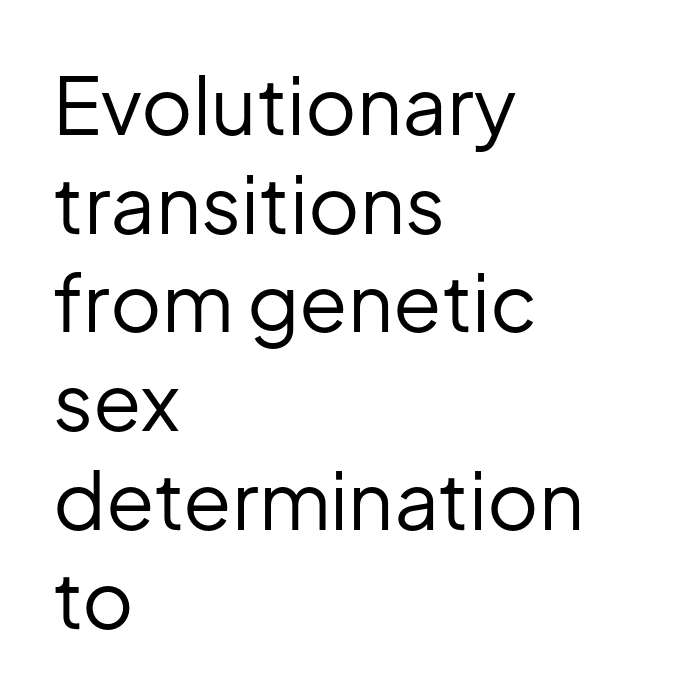
{"serif": "no", "italic": "no", "bold": "no", "weight": "regular", "width": "normal", "stroke_contrast": "low", "x_height": "medium", "monospaced": "no", "underline": "no", "align": "left", "line_spacing": "normal", "line_spacing_ratio": 1.25, "letter_spacing": "normal", "letter_spacing_em": 0.0, "glyph_px": 79}
